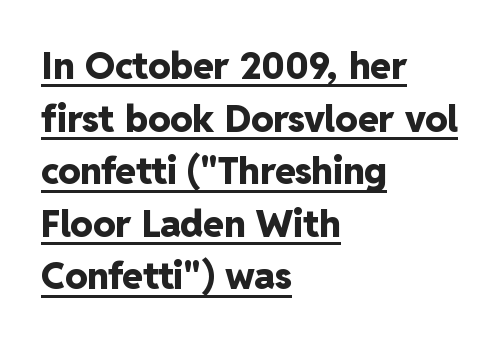
Q: Is the text bold? A: Yes.
Q: Is the text italic (slanted)? A: No, it is upright.
Q: Is the typeface a serif or a sans-serif typeface? A: Sans-serif.
Q: Is the text underlined? A: Yes.
Q: How is the paragraph aligned? A: Left-aligned.
Q: Is the spacing between letters normal or unusually wide? A: Normal.
Q: Is the spacing between lines tight, normal or loose? A: Normal.
Q: Width (condensed, normal, or wide)? A: Normal.
Q: Stroke contrast? A: Low.
Q: x-height? A: Medium.
Q: Monospaced? A: No.
